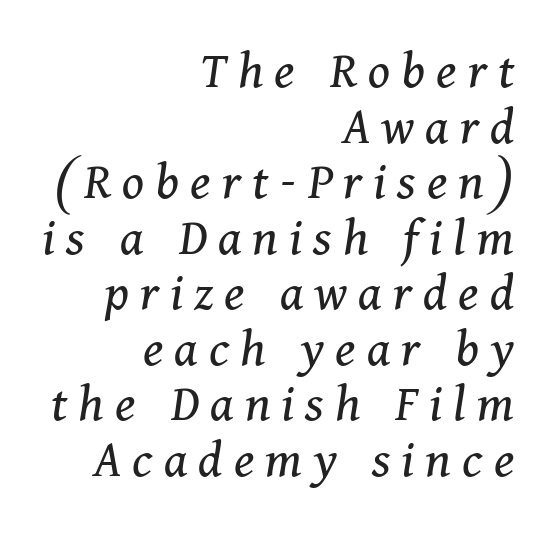
The image shows 55 px regular-weight serif type, italic (leaning right); set right-aligned, tight line spacing (1.01x), unusually wide letter spacing (+0.2 em), not underlined; medium stroke contrast and a medium x-height.
